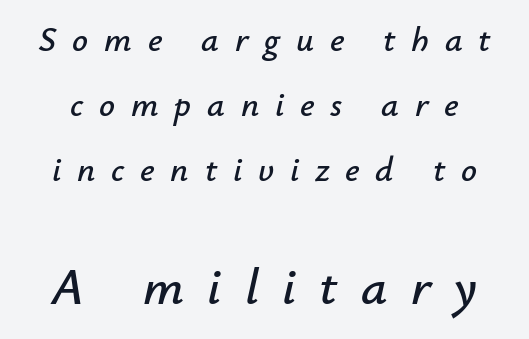
The image shows 52 px text type, italic (leaning right); set line spacing 1.86x, unusually wide letter spacing (+0.45 em), not underlined; the second (bottom) block is 1.49x larger; low stroke contrast and a small x-height.
